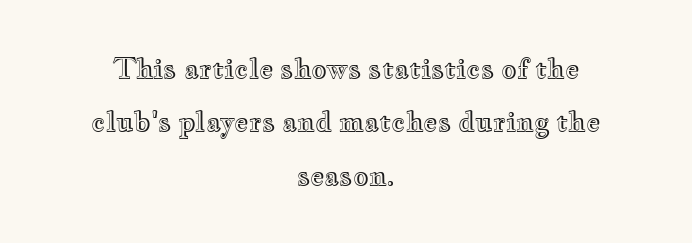
Q: Is the text italic (slanted)? A: No, it is upright.
Q: Is the text underlined? A: No.
Q: How is the paragraph aligned? A: Centered.
Q: Is the spacing between letters normal or unusually wide? A: Normal.
Q: Is the spacing between lines tight, normal or loose? A: Loose.
